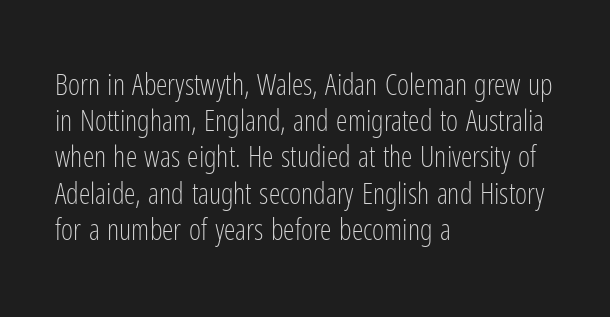
Spacing between characters is what you'd get straight out of the box. Varying glyph widths throughout — classic text-font behaviour. The space directly below the letters is spotless. Honestly, the row spacing looks completely unremarkable. Tall strokes in this sample are plumb rather than angled. Check where the strokes stop: nothing finishes them off — pure sans.
